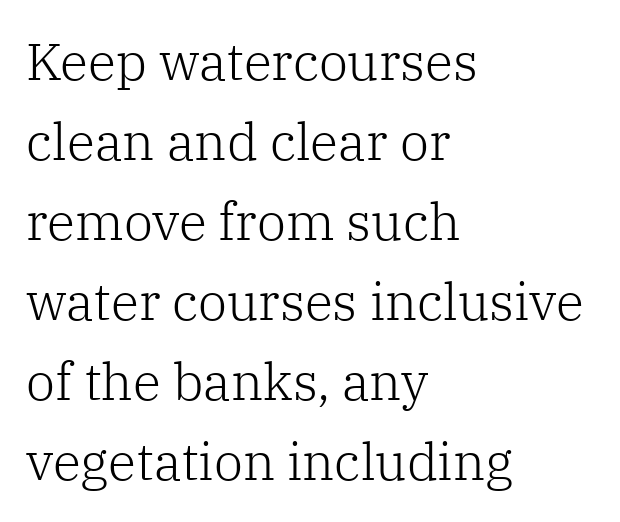
{"serif": "yes", "italic": "no", "bold": "no", "weight": "light", "width": "normal", "stroke_contrast": "low", "x_height": "medium", "monospaced": "no", "underline": "no", "align": "left", "line_spacing": "normal", "line_spacing_ratio": 1.54, "letter_spacing": "normal", "letter_spacing_em": 0.0, "glyph_px": 52}
